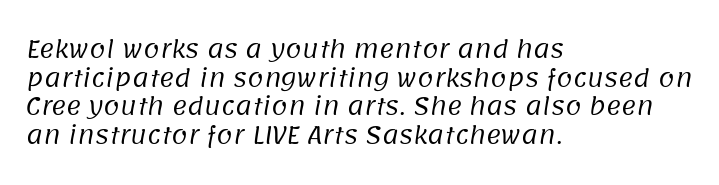
Q: Is the text bold? A: No.
Q: Is the text underlined? A: No.
Q: How is the paragraph aligned? A: Left-aligned.
Q: Is the spacing between letters normal or unusually wide? A: Normal.
